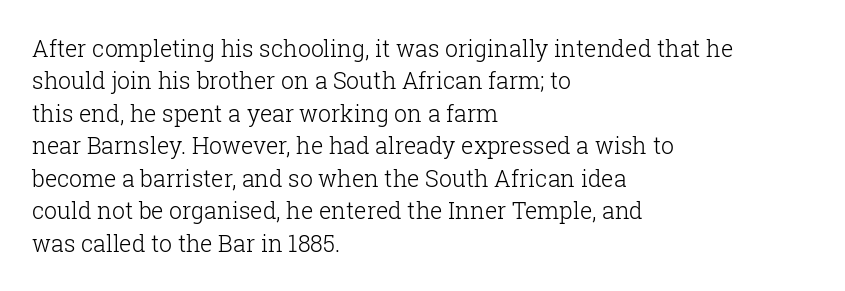
{"italic": "no", "bold": "no", "underline": "no", "align": "left", "line_spacing": "normal", "line_spacing_ratio": 1.41, "letter_spacing": "normal", "letter_spacing_em": 0.0, "glyph_px": 23}
